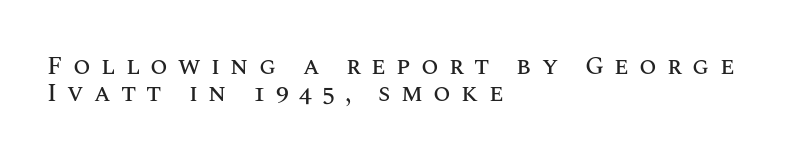
{"italic": "no", "underline": "no", "align": "left", "line_spacing": "tight", "line_spacing_ratio": 1.08, "letter_spacing": "wide", "letter_spacing_em": 0.41, "glyph_px": 25}
